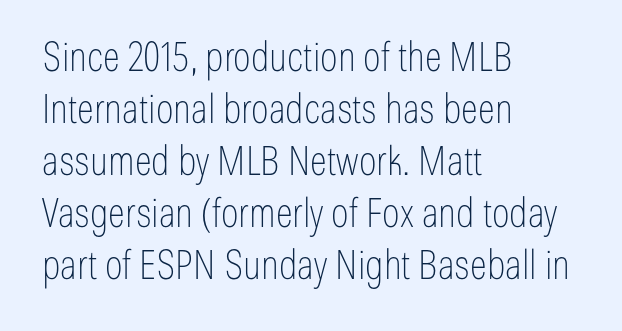
Q: Is the text bold? A: No.
Q: Is the text italic (slanted)? A: No, it is upright.
Q: Is the typeface a serif or a sans-serif typeface? A: Sans-serif.
Q: Is the text underlined? A: No.
Q: How is the paragraph aligned? A: Left-aligned.
Q: Is the spacing between letters normal or unusually wide? A: Normal.
Q: Is the spacing between lines tight, normal or loose? A: Normal.
Q: Width (condensed, normal, or wide)? A: Condensed.
Q: Stroke contrast? A: Low.
Q: x-height? A: Medium.
Q: Monospaced? A: No.
